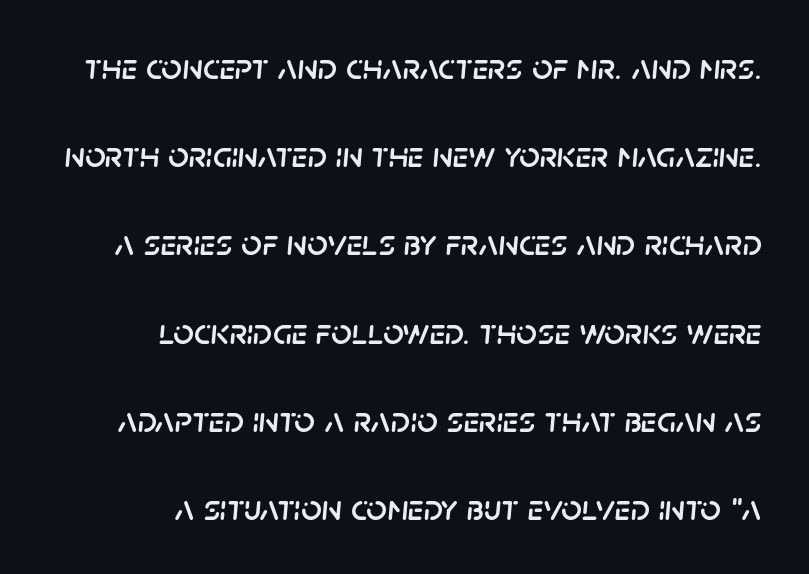
Q: Is the text italic (slanted)? A: Yes, it leans right by about 5 degrees.
Q: Is the text underlined? A: No.
Q: How is the paragraph aligned? A: Right-aligned.
Q: Is the spacing between letters normal or unusually wide? A: Normal.
Q: Is the spacing between lines tight, normal or loose? A: Loose.
Q: Width (condensed, normal, or wide)? A: Normal.
Q: Stroke contrast? A: Low.
Q: x-height? A: Large.
Q: Monospaced? A: No.
